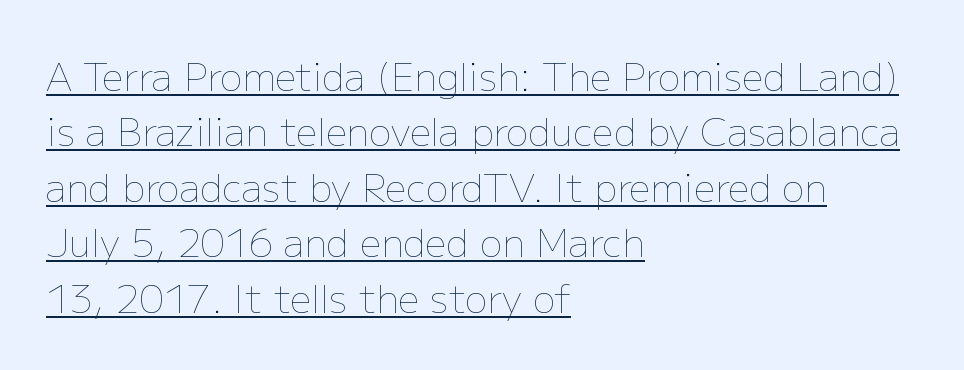
Does a line run under the words? Yes, clearly. The passage shown is not bold in any degree. Quick note: not italic, upright. The face used here is rendered with its standard letterfit. The passage shown is typed in a proportional face where columns would drift.
